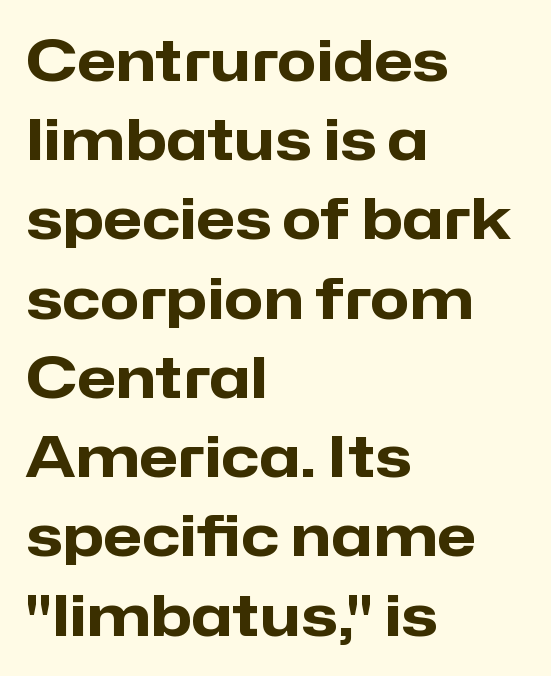
The image shows 57 px heavy sans-serif type, upright; set left-aligned, normal line spacing (1.39x), normal letter spacing, not underlined; low stroke contrast and a medium x-height.
